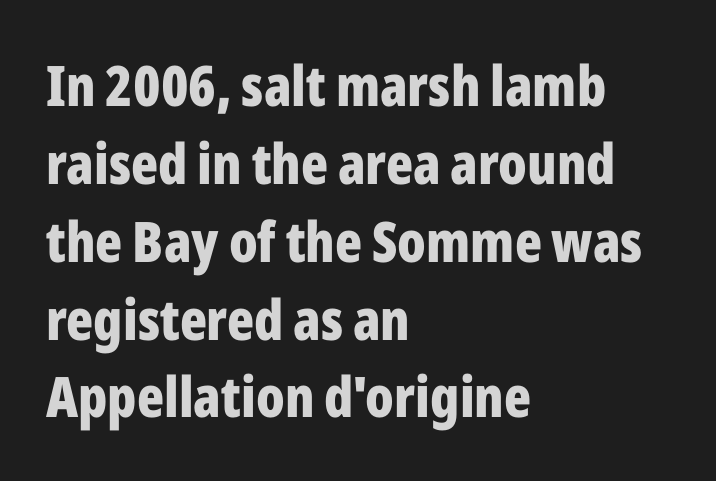
Q: Is the text bold? A: Yes.
Q: Is the text italic (slanted)? A: No, it is upright.
Q: Is the typeface a serif or a sans-serif typeface? A: Sans-serif.
Q: Is the text underlined? A: No.
Q: How is the paragraph aligned? A: Left-aligned.
Q: Is the spacing between letters normal or unusually wide? A: Normal.
Q: Is the spacing between lines tight, normal or loose? A: Normal.
Q: Width (condensed, normal, or wide)? A: Condensed.
Q: Stroke contrast? A: Low.
Q: x-height? A: Medium.
Q: Monospaced? A: No.
